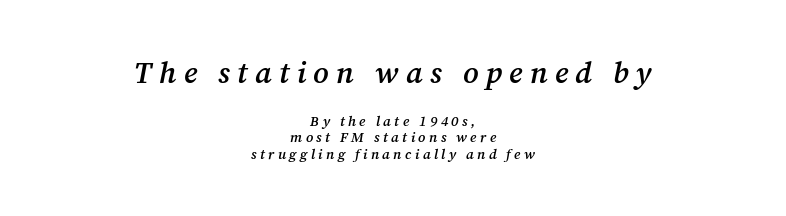
Someone cranked the tracking dial way up on this one. The glyphs have the mass of a demibold cut, below bold. These lines stack symmetrically, like a column narrowing and widening about its center. These lines are rendered in a variable-pitch font. Typesetter's note — upper block bumped up in size, lower block left smaller. Look at the bottom of the vertical strokes: they flare into serifs here.
